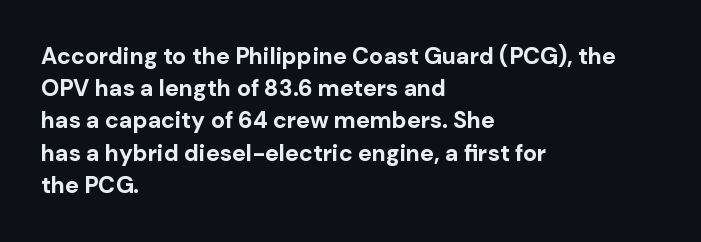
Teacher's note: observe the even left margin — that is flush-left alignment. Tracking here is standard; glyphs follow each other at the usual distance. Horizontal bands of white between lines are of average thickness. Is the type bold? Yes — the strokes are clearly thick and heavy. This is the regular roman posture of the typeface.
